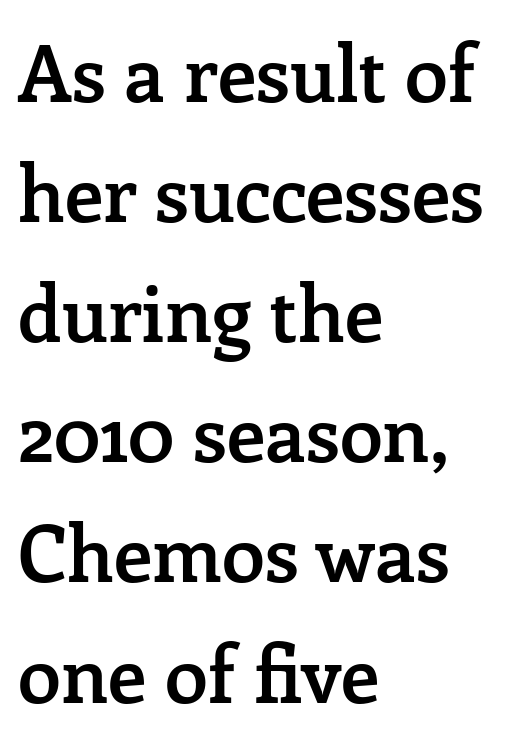
Q: Is the text bold? A: Semi-bold.
Q: Is the text italic (slanted)? A: No, it is upright.
Q: Is the typeface a serif or a sans-serif typeface? A: Serif.
Q: Is the text underlined? A: No.
Q: How is the paragraph aligned? A: Left-aligned.
Q: Is the spacing between letters normal or unusually wide? A: Normal.
Q: Is the spacing between lines tight, normal or loose? A: Normal.
Q: Width (condensed, normal, or wide)? A: Normal.
Q: Stroke contrast? A: Low.
Q: x-height? A: Medium.
Q: Monospaced? A: No.
